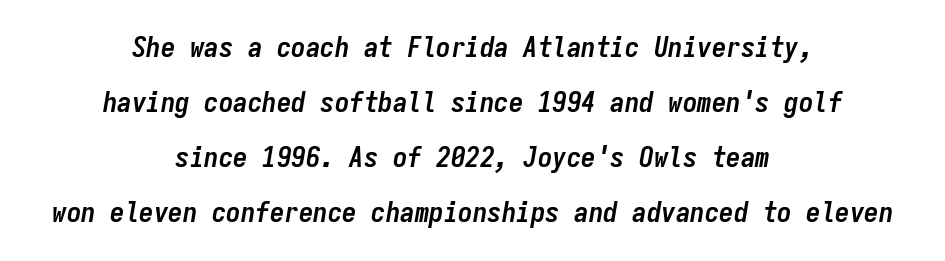
A centered setting, common on invitations and titles, is used for this passage. Only glyphs here, with clear space below each row. Does the weight exceed regular? Yes, all the way to bold. The letters march in equal steps, a hallmark of fixed-pitch type. Inter-character spacing is left at the font's built-in metrics.
